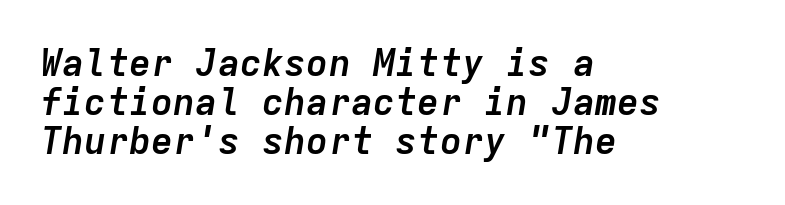
{"italic": "yes", "lean": "right", "slant_degrees": 9, "bold": "yes", "weight": "semibold", "width": "normal", "stroke_contrast": "low", "x_height": "medium", "monospaced": "yes", "underline": "no", "align": "left", "line_spacing": "tight", "line_spacing_ratio": 1.05, "letter_spacing": "normal", "letter_spacing_em": 0.0, "glyph_px": 37}
